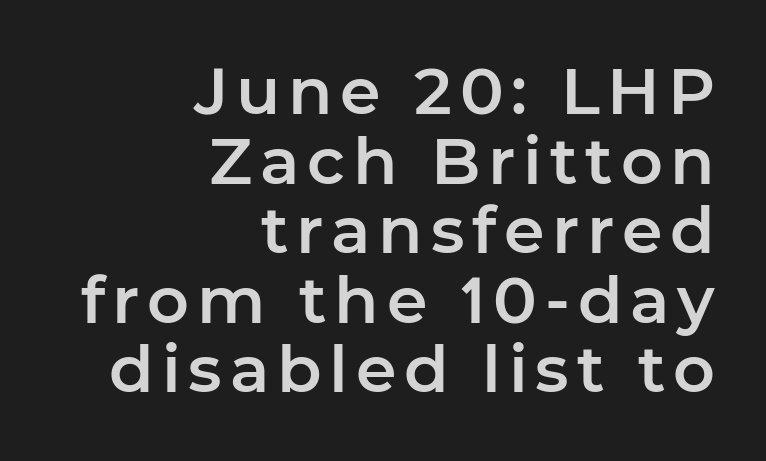
{"serif": "no", "italic": "no", "width": "normal", "stroke_contrast": "low", "x_height": "medium", "monospaced": "no", "underline": "no", "align": "right", "line_spacing": "tight", "line_spacing_ratio": 1.07, "glyph_px": 65}
